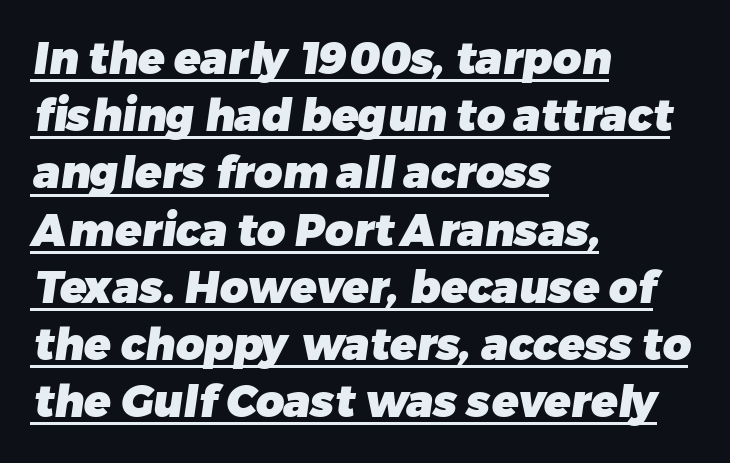
These lines are composed in type without serifs. This sample keeps an unexceptional amount of space between lines. The gaps between neighbouring characters are ordinary and unremarkable. Which margin do the lines hug? The left one — the right edge is uneven. The characters look thick and weighty, a clear bold.
